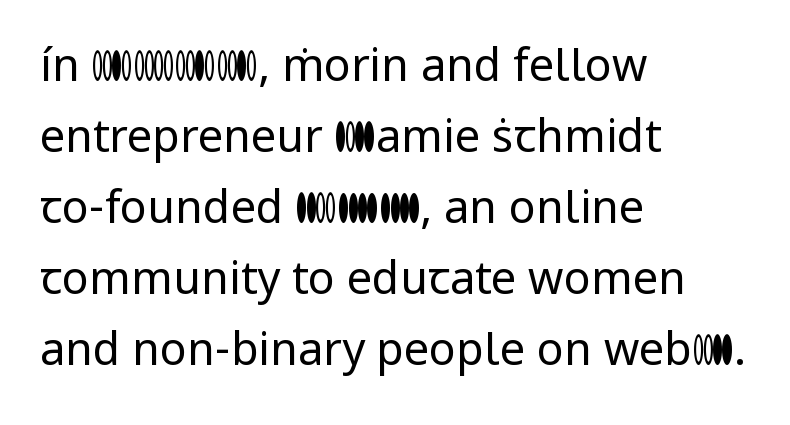
{"serif": "no", "italic": "no", "bold": "no", "weight": "regular", "width": "normal", "stroke_contrast": "low", "x_height": "medium", "monospaced": "no", "underline": "no", "align": "left", "line_spacing": "normal", "line_spacing_ratio": 1.58, "letter_spacing": "normal", "letter_spacing_em": 0.0, "glyph_px": 45}
